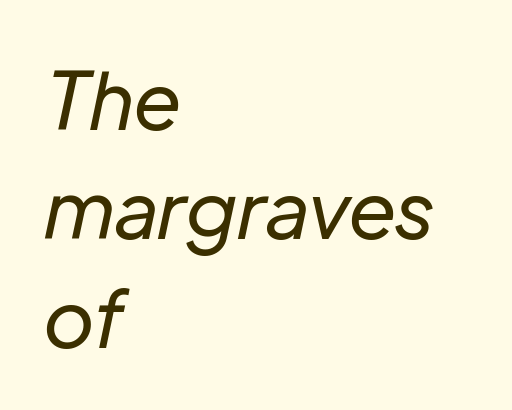
Q: Is the text bold? A: No.
Q: Is the text italic (slanted)? A: Yes, it leans right by about 12 degrees.
Q: Is the text underlined? A: No.
Q: How is the paragraph aligned? A: Left-aligned.
Q: Is the spacing between letters normal or unusually wide? A: Normal.
Q: Is the spacing between lines tight, normal or loose? A: Normal.
Q: Width (condensed, normal, or wide)? A: Normal.
Q: Stroke contrast? A: Low.
Q: x-height? A: Medium.
Q: Monospaced? A: No.
